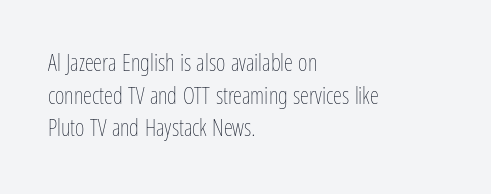
Characters follow at the spacing the type designer built in. The letterforms sit at book weight or below. Rendered with straight, roman letterforms. The rows are spaced the way most documents space them. The strip under each line holds only bare page.
